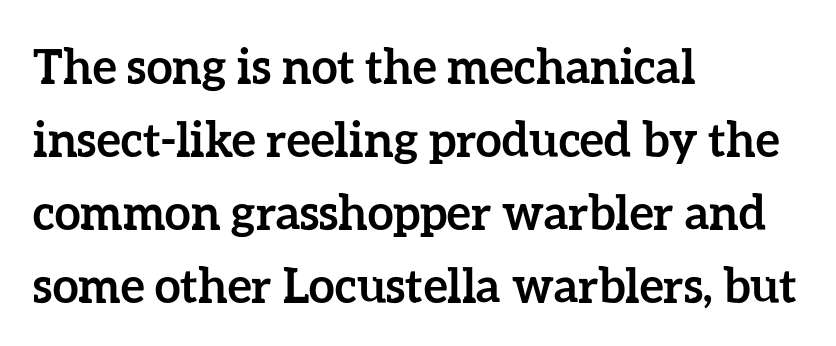
The image shows 47 px semibold type, upright; set left-aligned, normal line spacing (1.55x), normal letter spacing, not underlined; low stroke contrast and a medium x-height.
